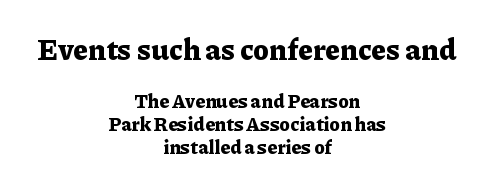
The image shows 29 px bold serif type, upright; set centered, line spacing 1.22x, normal letter spacing, not underlined; the first (top) block is 1.53x larger; low stroke contrast and a medium x-height.
